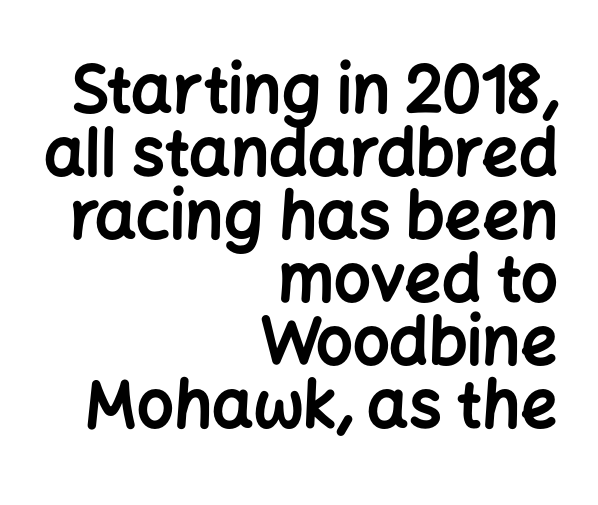
Q: Is the text bold? A: Yes.
Q: Is the text italic (slanted)? A: No, it is upright.
Q: Is the typeface a serif or a sans-serif typeface? A: Sans-serif.
Q: Is the text underlined? A: No.
Q: How is the paragraph aligned? A: Right-aligned.
Q: Is the spacing between letters normal or unusually wide? A: Normal.
Q: Is the spacing between lines tight, normal or loose? A: Tight.
Q: Width (condensed, normal, or wide)? A: Normal.
Q: Stroke contrast? A: Low.
Q: x-height? A: Medium.
Q: Monospaced? A: No.
